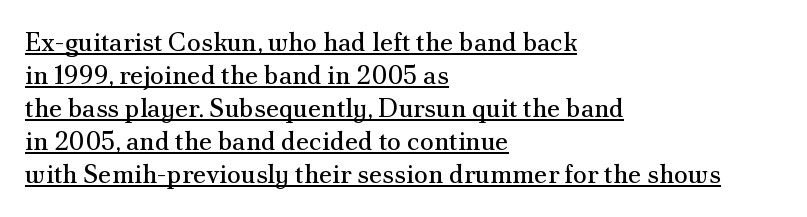
The image shows 26 px text type, upright; set left-aligned, normal line spacing (1.27x), normal letter spacing, underlined.
